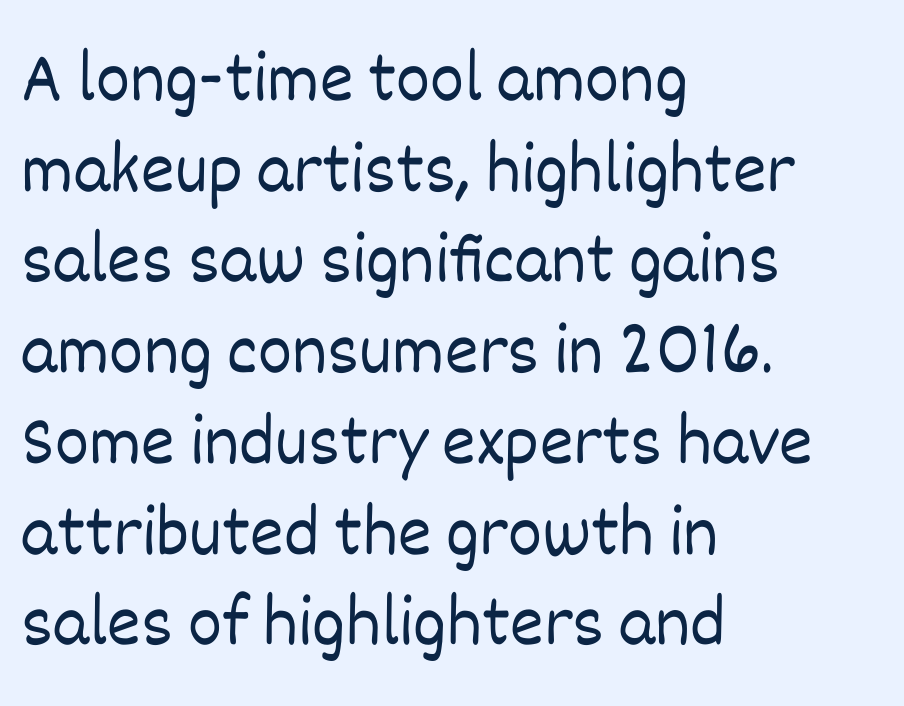
Q: Is the text bold? A: No.
Q: Is the text italic (slanted)? A: No, it is upright.
Q: Is the text underlined? A: No.
Q: How is the paragraph aligned? A: Left-aligned.
Q: Is the spacing between letters normal or unusually wide? A: Normal.
Q: Is the spacing between lines tight, normal or loose? A: Normal.
Q: Width (condensed, normal, or wide)? A: Normal.
Q: Stroke contrast? A: Low.
Q: x-height? A: Large.
Q: Monospaced? A: No.
